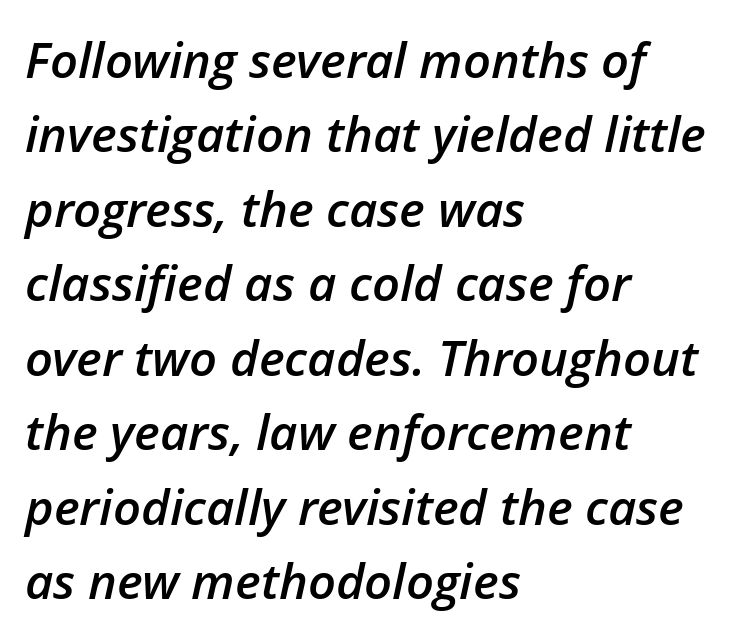
The face used here is proportionally spaced, like ordinary book or web type. The passage shown is not underscored anywhere. The rendering uses a moderate line-height, typical for paragraphs. Is the block centered? No — it sits flush against the left margin. This sample uses plain, unmodified letter spacing. In terms of posture, this sample is oblique.
